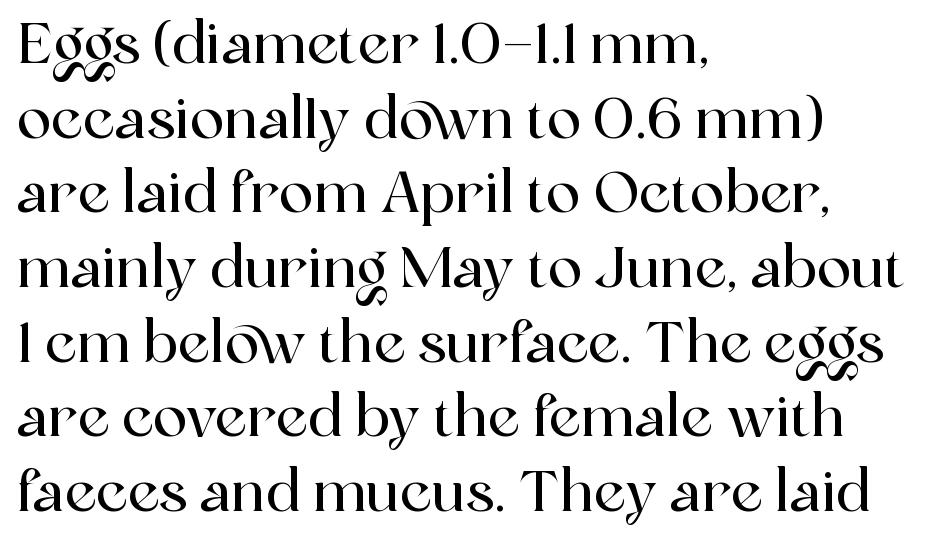
Q: Is the text italic (slanted)? A: No, it is upright.
Q: Is the typeface a serif or a sans-serif typeface? A: Serif.
Q: Is the text underlined? A: No.
Q: How is the paragraph aligned? A: Left-aligned.
Q: Is the spacing between letters normal or unusually wide? A: Normal.
Q: Is the spacing between lines tight, normal or loose? A: Normal.
Q: Width (condensed, normal, or wide)? A: Normal.
Q: x-height? A: Medium.
Q: Monospaced? A: No.
